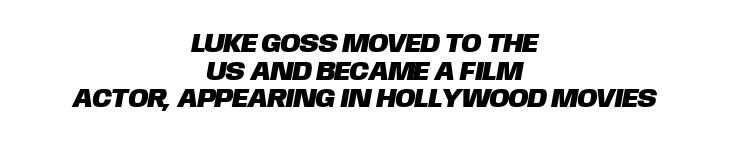
The passage shown has conventional tracking throughout. If you folded the block vertically in half, each line would mirror itself in length. Compared with typical paragraphs, the rows here are closer together. Decoration check: the copy has no underline.
